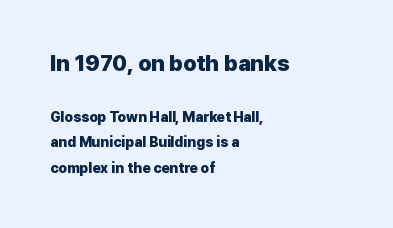
{"italic": "no", "bold": "yes", "underline": "no", "align": "left", "line_spacing_ratio": 1.83, "letter_spacing": "normal", "letter_spacing_em": 0.0, "larger_block": "first", "size_ratio": 1.57, "glyph_px": 22}
